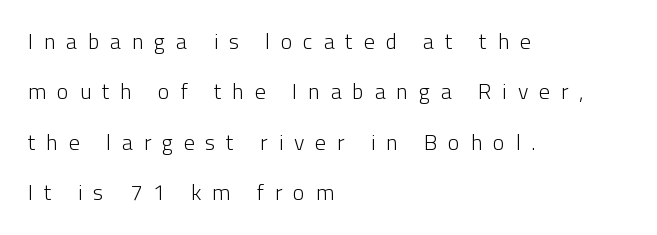
Compared with a centered layout, this one pins lines to the left instead. Each stroke keeps to a modest, everyday thickness or less. Every character sits straight up, as roman type does. You could fit nearly another row in the gap between these rows. Characters follow at a spacing far wider than the type designer built in.
